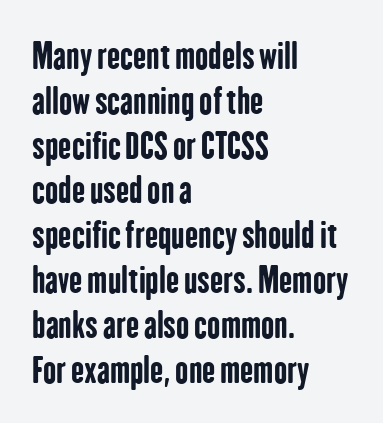
{"serif": "no", "italic": "no", "bold": "yes", "weight": "bold", "width": "condensed", "stroke_contrast": "low", "x_height": "medium", "monospaced": "no", "underline": "no", "align": "left", "line_spacing": "normal", "line_spacing_ratio": 1.28, "letter_spacing": "normal", "letter_spacing_em": 0.0, "glyph_px": 35}
